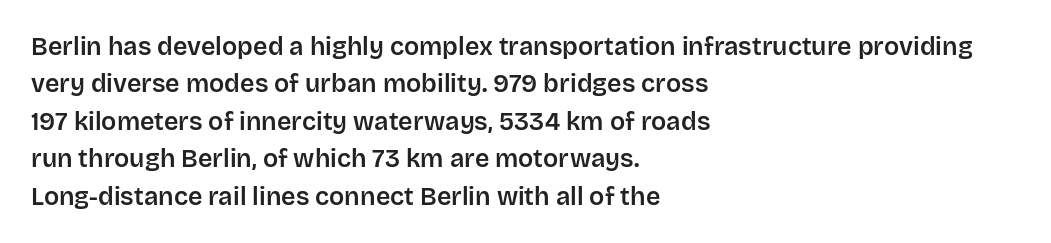
Q: Is the text italic (slanted)? A: No, it is upright.
Q: Is the text underlined? A: No.
Q: How is the paragraph aligned? A: Left-aligned.
Q: Is the spacing between letters normal or unusually wide? A: Normal.
Q: Is the spacing between lines tight, normal or loose? A: Normal.
